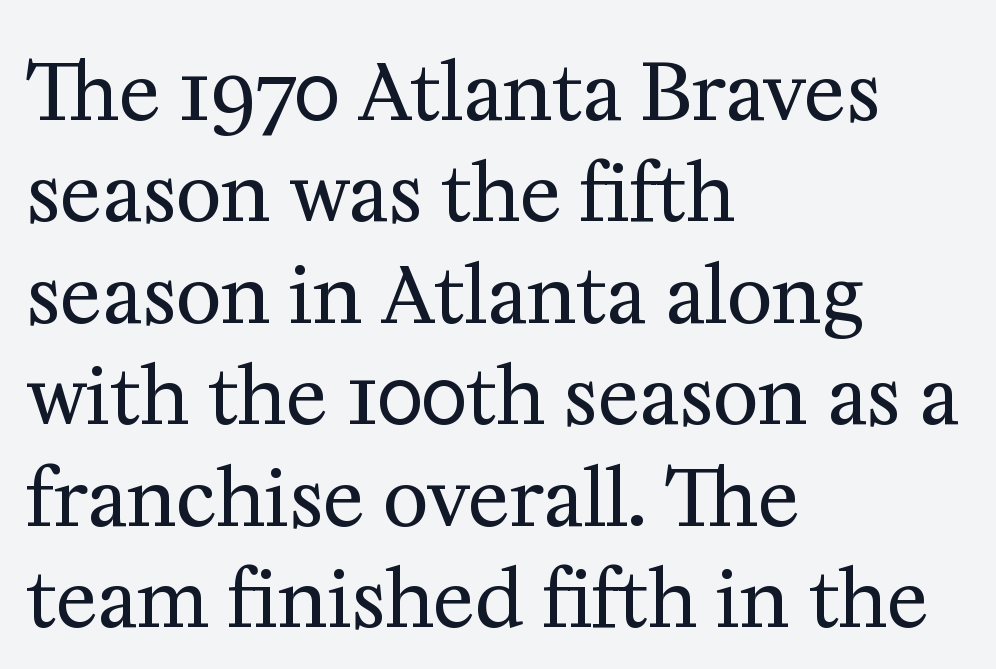
The image shows 78 px regular-weight serif type, upright; set left-aligned, normal line spacing (1.3x), normal letter spacing, not underlined; medium stroke contrast and a medium x-height.
